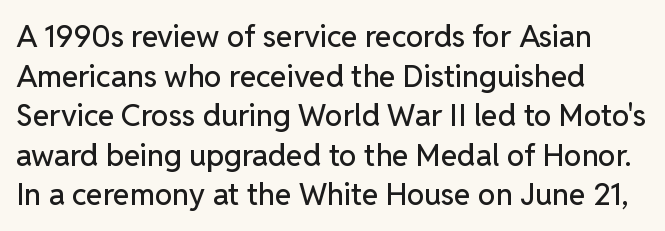
Q: Is the text italic (slanted)? A: No, it is upright.
Q: Is the typeface a serif or a sans-serif typeface? A: Sans-serif.
Q: Is the text underlined? A: No.
Q: Is the spacing between letters normal or unusually wide? A: Normal.
Q: Is the spacing between lines tight, normal or loose? A: Normal.
Q: Width (condensed, normal, or wide)? A: Normal.
Q: Stroke contrast? A: Low.
Q: x-height? A: Medium.
Q: Monospaced? A: No.
